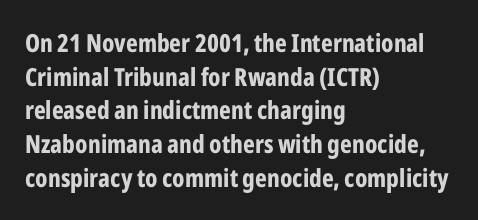
{"italic": "no", "bold": "yes", "underline": "no", "align": "left", "line_spacing": "normal", "line_spacing_ratio": 1.35, "letter_spacing": "normal", "letter_spacing_em": 0.0, "glyph_px": 25}
